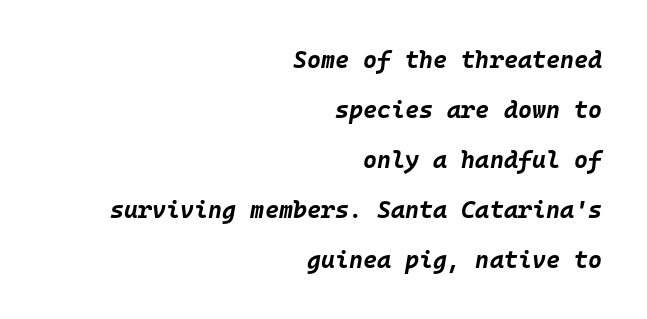
{"italic": "yes", "lean": "right", "slant_degrees": 10, "bold": "yes", "underline": "no", "align": "right", "line_spacing": "loose", "line_spacing_ratio": 2.08, "letter_spacing": "normal", "letter_spacing_em": 0.0, "glyph_px": 24}
